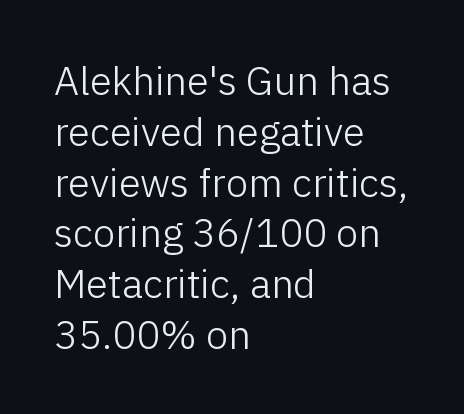
The passage shown is typeset with a sans-serif family. A typesetter would call this leading conventional body-copy spacing. The rendering keeps characters at their native spacing. Compared with a centered layout, this one pins lines to the left instead.
